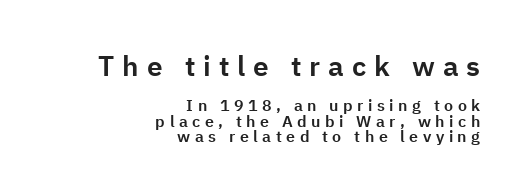
The image shows 28 px sans-serif type, upright; set right-aligned, tight line spacing (0.96x), unusually wide letter spacing (+0.28 em), not underlined; the first (top) block is 1.75x larger; low stroke contrast and a medium x-height.
